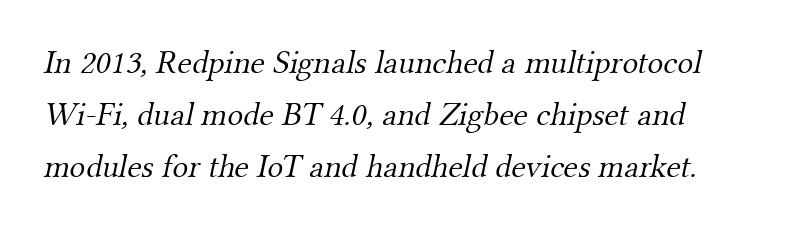
The image shows 33 px light serif type; set left-aligned, normal line spacing (1.58x), normal letter spacing, not underlined; medium stroke contrast and a small x-height.
